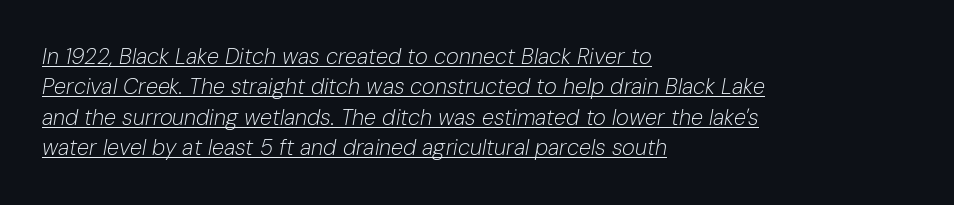
The typesetter has applied underlining to the passage shown. Letter spacing: default. Interline gaps are of average width in this sample. Italic? Definitely — the glyphs are oblique. Is the stroke heavy? The answer is a plain regular-or-lighter.
